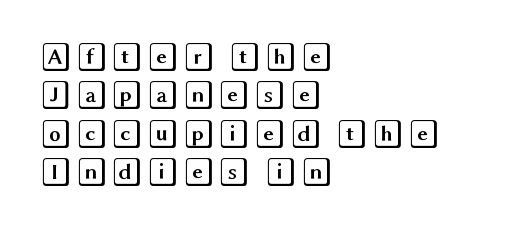
Q: Is the text italic (slanted)? A: No, it is upright.
Q: Is the text underlined? A: No.
Q: How is the paragraph aligned? A: Left-aligned.
Q: Is the spacing between lines tight, normal or loose? A: Normal.
Q: Width (condensed, normal, or wide)? A: Wide.
Q: x-height? A: Large.
